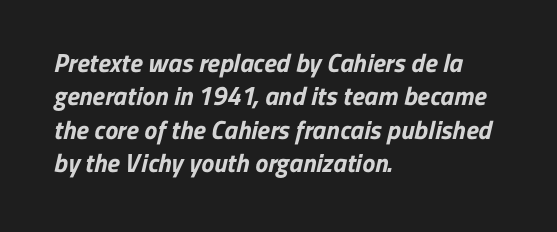
Q: Is the text bold? A: Yes.
Q: Is the text underlined? A: No.
Q: How is the paragraph aligned? A: Left-aligned.
Q: Is the spacing between letters normal or unusually wide? A: Normal.
Q: Is the spacing between lines tight, normal or loose? A: Normal.
